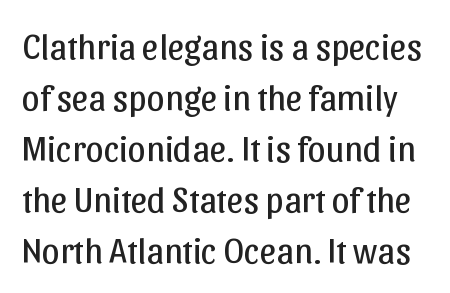
The image shows 36 px regular-weight sans-serif type, upright; set normal line spacing (1.42x), normal letter spacing, not underlined; low stroke contrast and a medium x-height.
